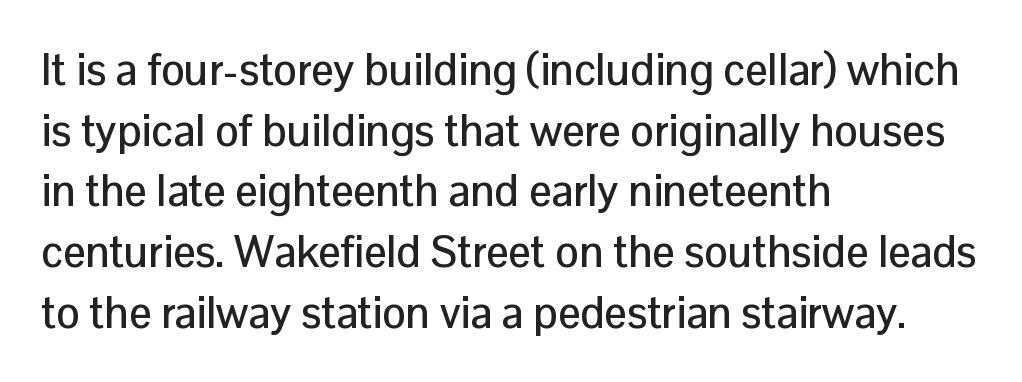
Leading matches the norm, producing a regular column. Every character sits straight up, as roman type does. The characters display no serif detailing; their extremities are plain. Underlining? Definitely not there.
